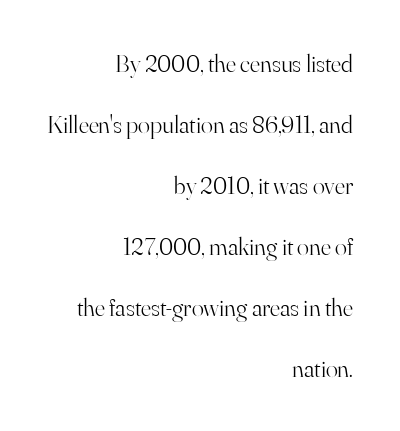
The lettering holds an erect, upright posture throughout. The passage shown has conventional tracking throughout. Visually the block forms a straight wall on the right and a jagged coastline on the left. The space directly below the letters is spotless.
